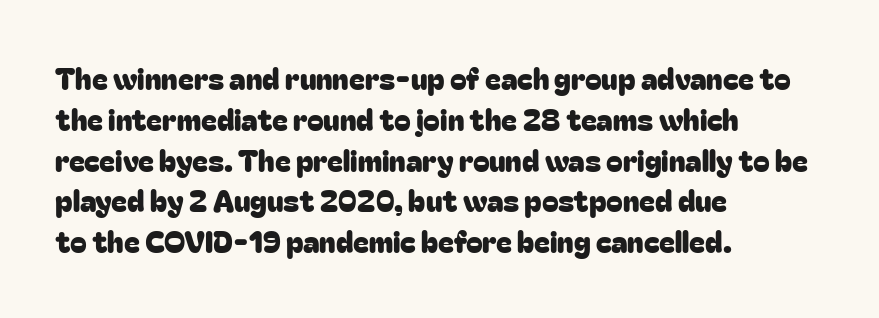
{"serif": "no", "italic": "no", "width": "normal", "stroke_contrast": "low", "x_height": "medium", "monospaced": "no", "underline": "no", "align": "left", "line_spacing": "normal", "line_spacing_ratio": 1.36, "letter_spacing": "normal", "letter_spacing_em": 0.0, "glyph_px": 30}
